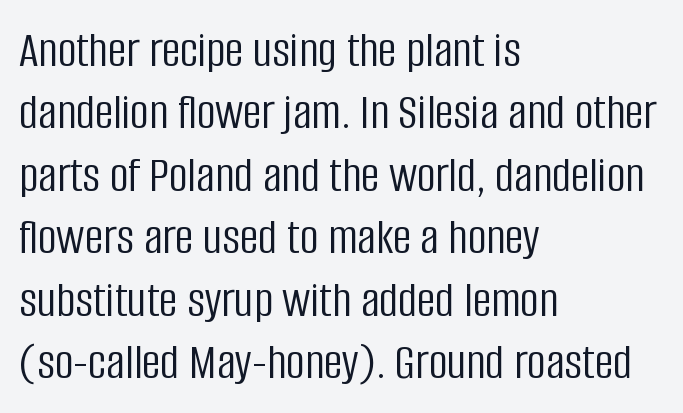
Honestly, there is no underline to notice here at all. Character widths vary here, with narrow letters taking less room than wide ones. Teacher's note: observe the even left margin — that is flush-left alignment. Rendered with straight, roman letterforms.
